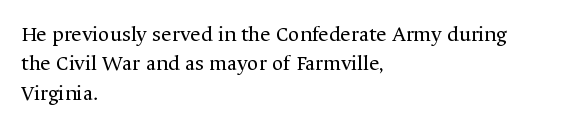
Q: Is the text bold? A: No.
Q: Is the text italic (slanted)? A: No, it is upright.
Q: Is the text underlined? A: No.
Q: How is the paragraph aligned? A: Left-aligned.
Q: Is the spacing between letters normal or unusually wide? A: Normal.
Q: Is the spacing between lines tight, normal or loose? A: Normal.
